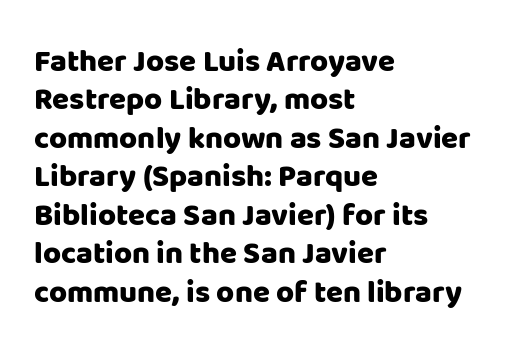
Q: Is the text italic (slanted)? A: No, it is upright.
Q: Is the typeface a serif or a sans-serif typeface? A: Sans-serif.
Q: Is the text underlined? A: No.
Q: How is the paragraph aligned? A: Left-aligned.
Q: Is the spacing between letters normal or unusually wide? A: Normal.
Q: Width (condensed, normal, or wide)? A: Normal.
Q: Stroke contrast? A: Low.
Q: x-height? A: Large.
Q: Monospaced? A: No.
